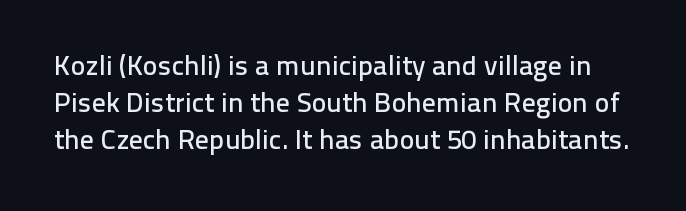
Descender tails drop into unmarked territory. The text was rendered using a sans face with plain stroke endings. What's the leading like? Ordinary, nothing unusual. Students, note that the glyphs here touch the page at normal intervals. The passage shown is typed in a proportional face where columns would drift.
